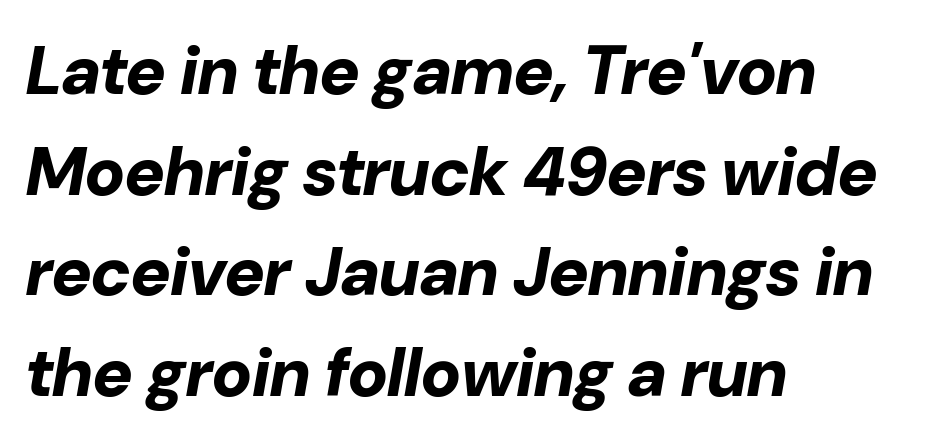
The setting favours the left margin, as ordinary paragraphs usually do. What weight is shown? A full bold with thick strokes. Bare-footed words on every line. Think of a printed novel: that variable character pitch is what you see here. There's an unmistakable incline to the writing here.
